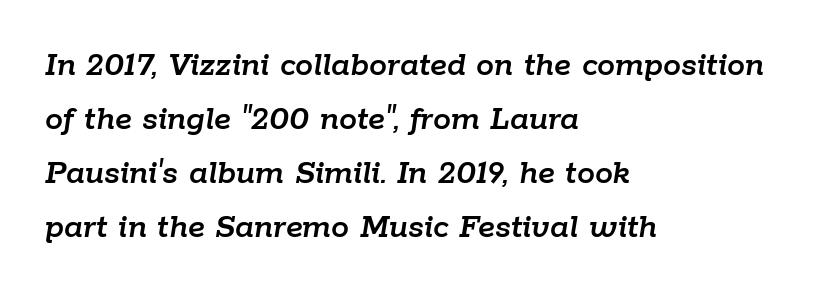
{"italic": "yes", "lean": "right", "slant_degrees": 9, "width": "normal", "stroke_contrast": "low", "x_height": "medium", "monospaced": "no", "underline": "no", "align": "left", "line_spacing": "normal", "line_spacing_ratio": 1.5, "letter_spacing": "normal", "letter_spacing_em": 0.0, "glyph_px": 36}
